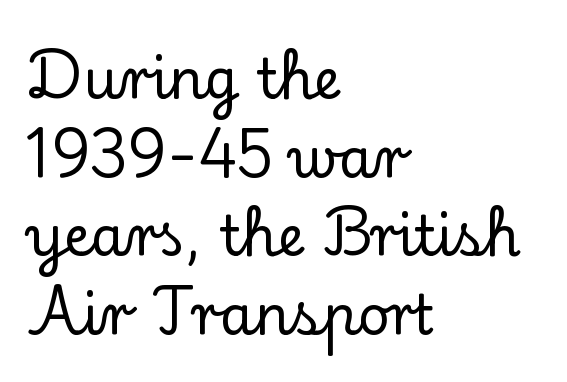
The face used here is proportionally spaced, like ordinary book or web type. The lines in this sample share a left origin and differ only in where they stop. Upright lettering throughout. The letters sit at their default tracking, neither squeezed nor spread. Summary of vertical rhythm: regular, with standard interline spacing.
